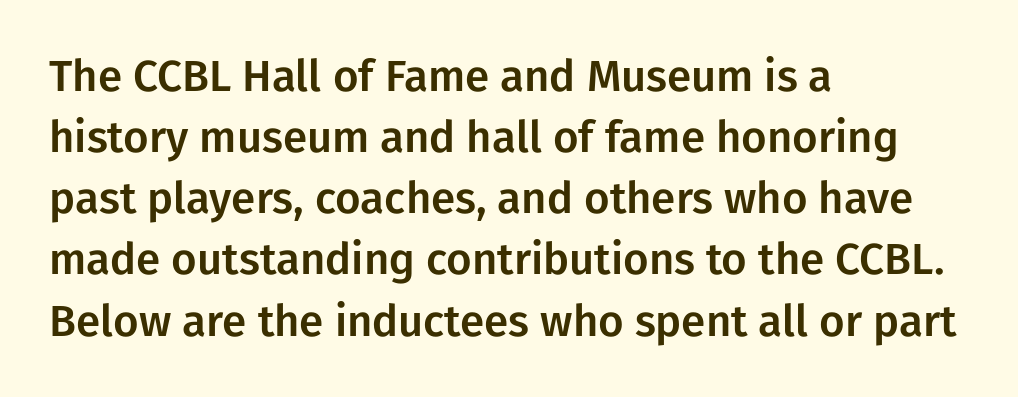
The glyphs in this specimen are sans serif. Bare-footed words on every line. Posture: upright roman. Does the copy run flush right? No — it runs flush left.
